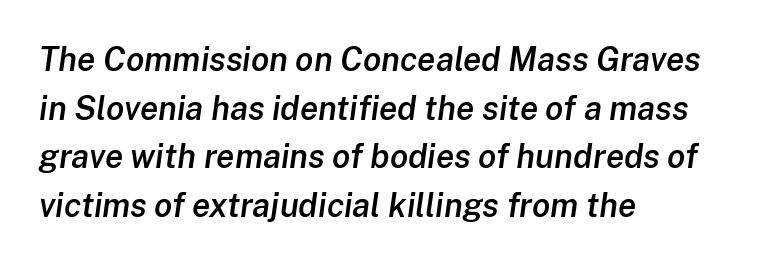
{"italic": "yes", "lean": "right", "slant_degrees": 8, "bold": "semi", "weight": "semibold", "width": "normal", "stroke_contrast": "low", "x_height": "medium", "monospaced": "no", "underline": "no", "align": "left", "line_spacing": "normal", "line_spacing_ratio": 1.47, "letter_spacing": "normal", "letter_spacing_em": 0.0, "glyph_px": 33}
